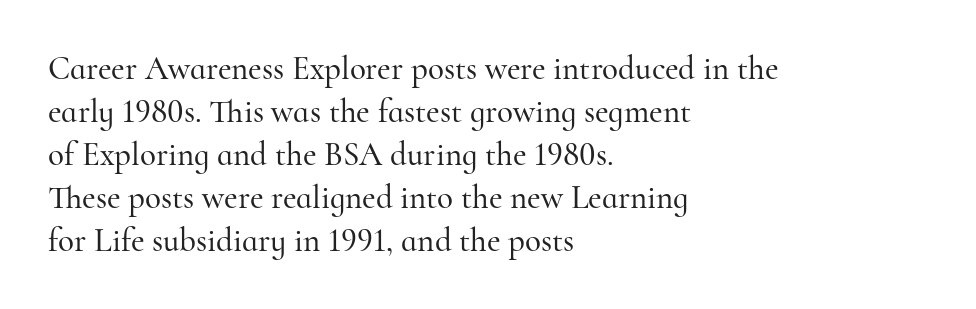
Q: Is the text italic (slanted)? A: No, it is upright.
Q: Is the typeface a serif or a sans-serif typeface? A: Serif.
Q: Is the text underlined? A: No.
Q: How is the paragraph aligned? A: Left-aligned.
Q: Is the spacing between letters normal or unusually wide? A: Normal.
Q: Is the spacing between lines tight, normal or loose? A: Normal.
Q: Width (condensed, normal, or wide)? A: Normal.
Q: Stroke contrast? A: High.
Q: x-height? A: Small.
Q: Monospaced? A: No.
